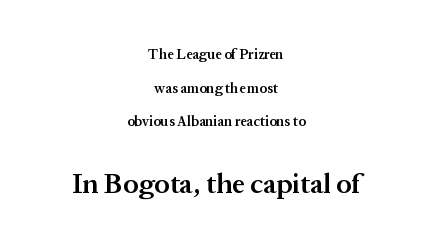
The image shows 28 px semibold serif type, upright; set centered, loose line spacing (2.4x), normal letter spacing, not underlined; the second (bottom) block is 2.0x larger; medium stroke contrast and a medium x-height.
